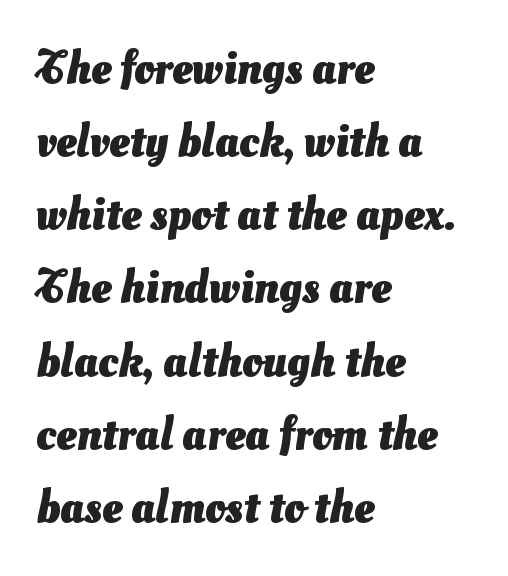
The image shows 46 px heavy sans-serif type; set left-aligned, normal line spacing (1.59x), normal letter spacing, not underlined; medium stroke contrast and a small x-height.
